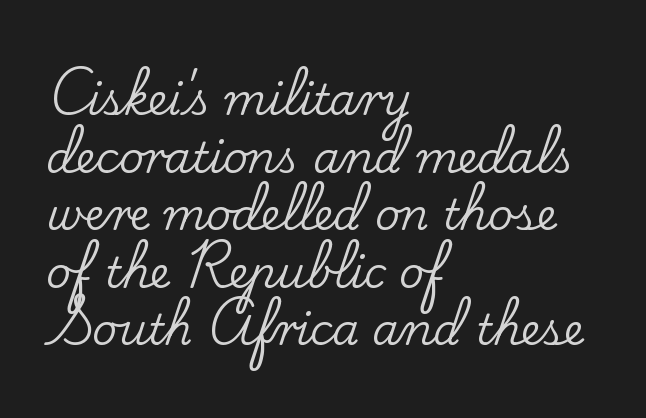
Is this a fixed-width face? No — the glyphs have proportional, varying widths. Descenders hang freely into open space. The rendering uses a moderate line-height, typical for paragraphs. Standard letterfit; no display-style spreading of the glyphs. Small tapered or slab feet sit at the stroke ends, so this counts as serif.
